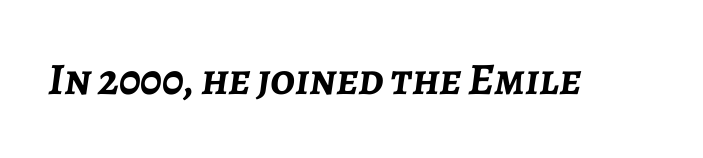
Underlining? Definitely not there. Compared with typical body copy, the letter spacing here is the same. You can tell it's italic because the verticals aren't actually vertical. The rendering uses natural spacing where letterforms have individual widths. The typesetting leans heavy: a genuine bold.
